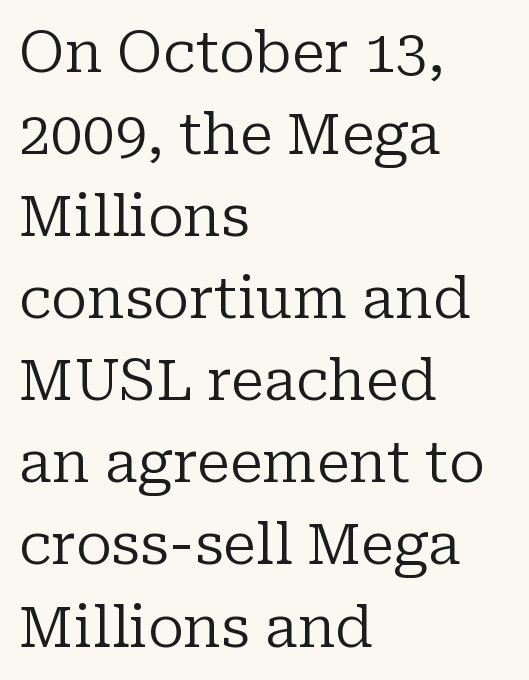
Q: Is the text bold? A: No.
Q: Is the text italic (slanted)? A: No, it is upright.
Q: Is the typeface a serif or a sans-serif typeface? A: Serif.
Q: Is the text underlined? A: No.
Q: How is the paragraph aligned? A: Left-aligned.
Q: Is the spacing between letters normal or unusually wide? A: Normal.
Q: Is the spacing between lines tight, normal or loose? A: Normal.
Q: Width (condensed, normal, or wide)? A: Normal.
Q: Stroke contrast? A: Low.
Q: x-height? A: Medium.
Q: Monospaced? A: No.
